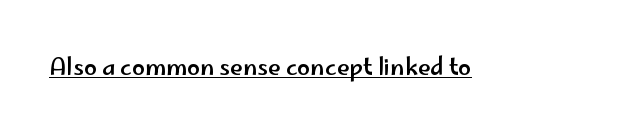
The image shows 23 px text type, upright; set normal letter spacing, underlined.
